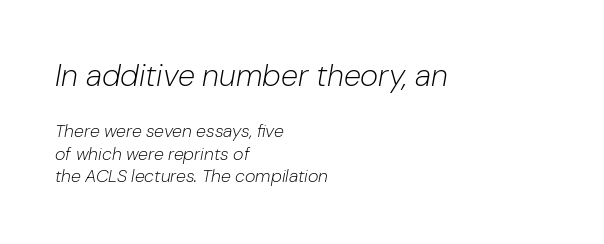
{"italic": "yes", "lean": "right", "slant_degrees": 10, "bold": "no", "weight": "light", "width": "normal", "stroke_contrast": "low", "x_height": "medium", "monospaced": "no", "underline": "no", "align": "left", "line_spacing": "normal", "line_spacing_ratio": 1.26, "letter_spacing": "normal", "letter_spacing_em": 0.0, "larger_block": "first", "size_ratio": 1.72, "glyph_px": 31}
